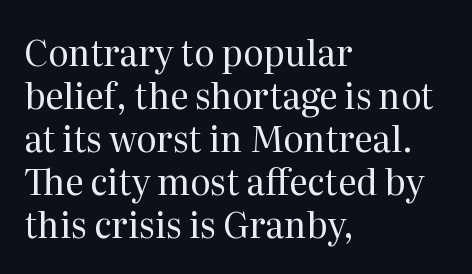
You could not count columns in this text — the font is proportionally spaced. The letters stand straight up with perfectly vertical stems. Inter-character spacing is left at the font's built-in metrics. Descenders are the only things crossing below the line. Line starts are locked; line ends wander. The text was rendered using a seriffed face with decorative stroke endings.
